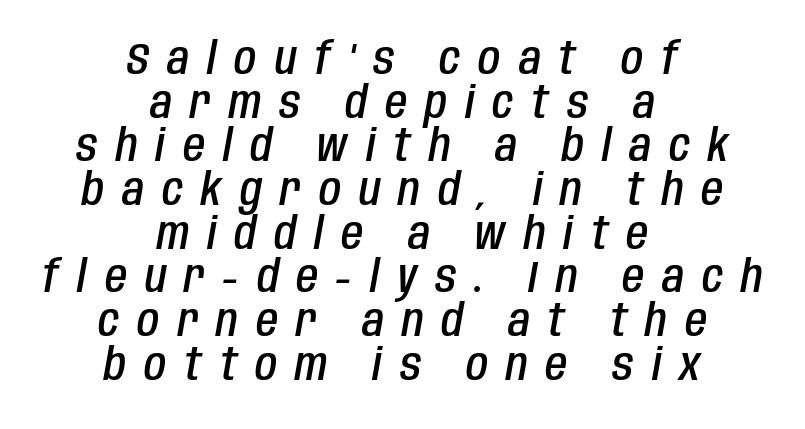
The image shows 45 px semibold, condensed type, italic (leaning right); set centered, tight line spacing (0.97x), unusually wide letter spacing (+0.4 em), not underlined; low stroke contrast and a large x-height.
